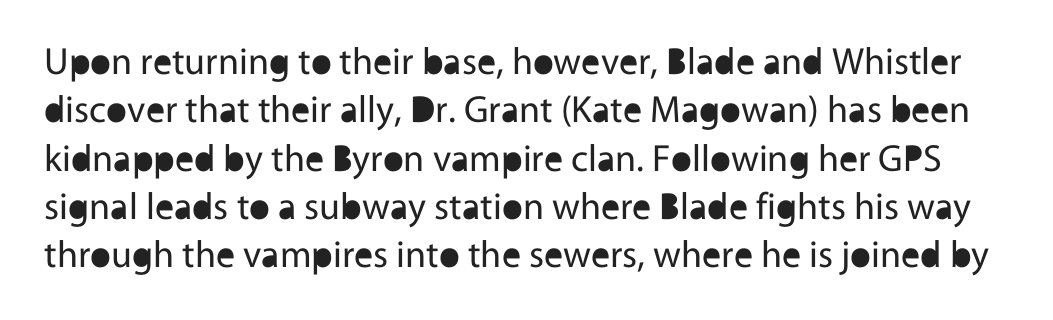
The image shows 38 px regular-weight sans-serif type, upright; set normal line spacing (1.27x), normal letter spacing, not underlined; a medium x-height.
